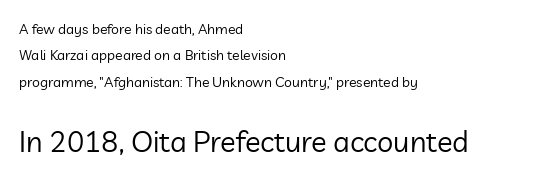
Q: Is the text bold? A: No.
Q: Is the text italic (slanted)? A: No, it is upright.
Q: Is the typeface a serif or a sans-serif typeface? A: Sans-serif.
Q: Is the text underlined? A: No.
Q: How is the paragraph aligned? A: Left-aligned.
Q: Is the spacing between letters normal or unusually wide? A: Normal.
Q: Which block of text is set in a larger size, the first (top) or the second (bottom)? A: The second (bottom) one.
Q: Width (condensed, normal, or wide)? A: Normal.
Q: Stroke contrast? A: Low.
Q: x-height? A: Medium.
Q: Monospaced? A: No.
